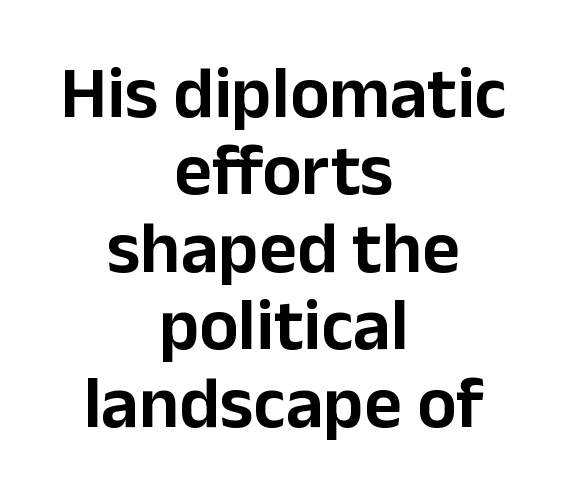
Q: Is the text italic (slanted)? A: No, it is upright.
Q: Is the typeface a serif or a sans-serif typeface? A: Sans-serif.
Q: Is the text underlined? A: No.
Q: How is the paragraph aligned? A: Centered.
Q: Is the spacing between letters normal or unusually wide? A: Normal.
Q: Is the spacing between lines tight, normal or loose? A: Tight.
Q: Width (condensed, normal, or wide)? A: Normal.
Q: Stroke contrast? A: Low.
Q: x-height? A: Medium.
Q: Monospaced? A: No.
